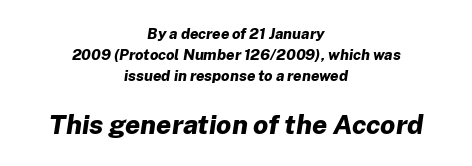
Summary of weight: heavy, a full bold. The text block is weighted toward neither margin, spreading evenly from the middle. Characters are canted at an angle relative to the baseline's perpendicular. The rendering uses a moderate line-height, typical for paragraphs. Descenders hang freely into open space. Short note: letters normally spaced.
